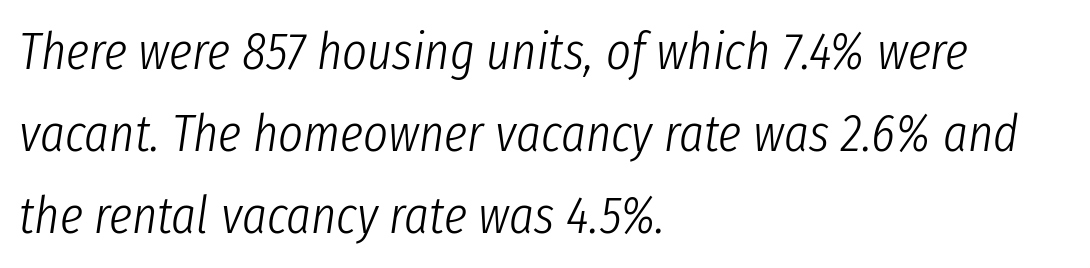
The image shows 53 px light, condensed type, italic (leaning right); set left-aligned, normal line spacing (1.55x), normal letter spacing, not underlined; low stroke contrast and a medium x-height.
